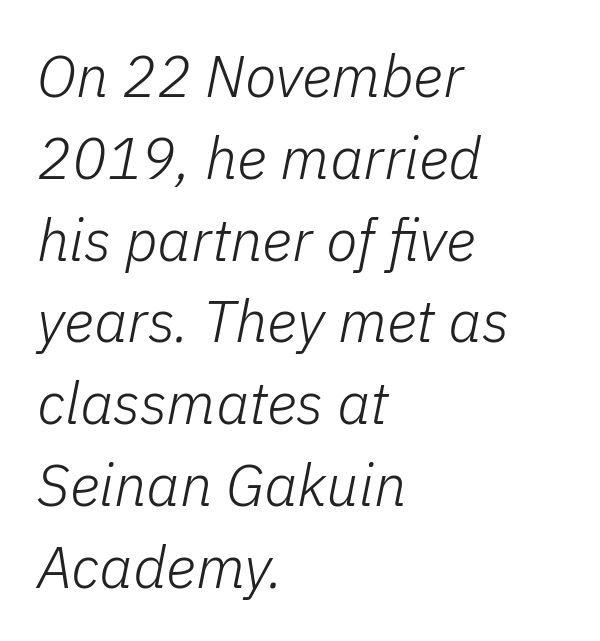
The image shows 58 px light type, italic (leaning right); set left-aligned, normal line spacing (1.41x), normal letter spacing, not underlined; low stroke contrast and a medium x-height.
